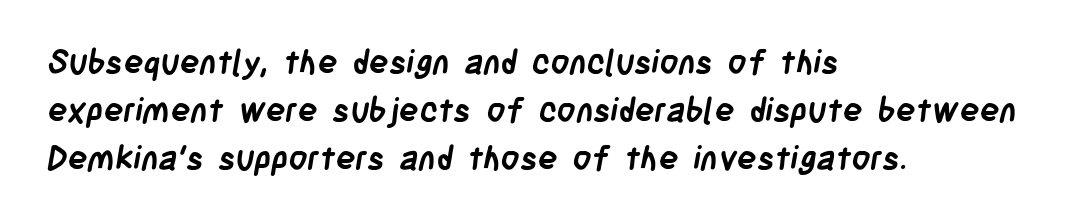
Q: Is the text bold? A: Yes.
Q: Is the typeface a serif or a sans-serif typeface? A: Sans-serif.
Q: Is the text underlined? A: No.
Q: How is the paragraph aligned? A: Left-aligned.
Q: Is the spacing between letters normal or unusually wide? A: Normal.
Q: Is the spacing between lines tight, normal or loose? A: Normal.
Q: Width (condensed, normal, or wide)? A: Condensed.
Q: Stroke contrast? A: Low.
Q: x-height? A: Large.
Q: Monospaced? A: No.
